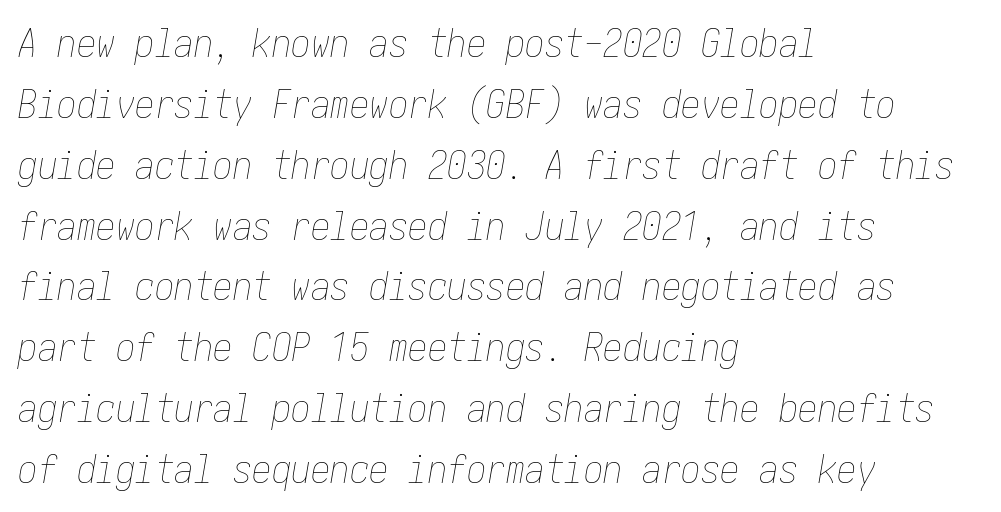
Counters stay open thanks to moderate or lighter strokes. Leading matches the norm, producing a regular column. You could call the tracking neutral — neither tight nor loose. These lines were composed using italics. The typesetter chose a ragged-right arrangement here. The passage shown is not underscored anywhere.
